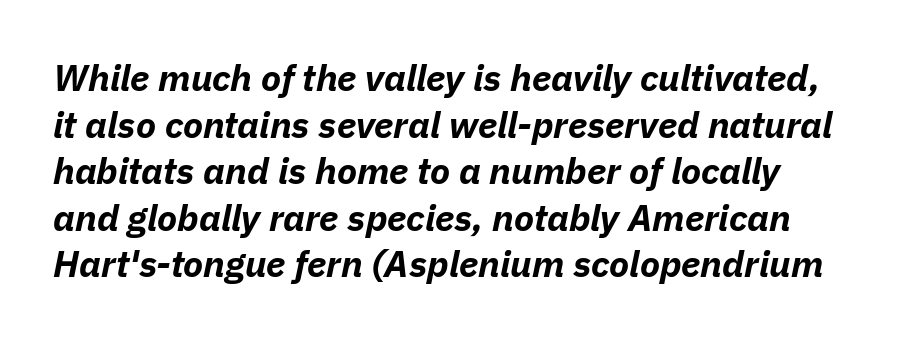
{"italic": "yes", "lean": "right", "slant_degrees": 11, "bold": "yes", "weight": "bold", "width": "normal", "stroke_contrast": "low", "x_height": "medium", "monospaced": "no", "underline": "no", "line_spacing": "normal", "line_spacing_ratio": 1.26, "letter_spacing": "normal", "letter_spacing_em": 0.0, "glyph_px": 37}
